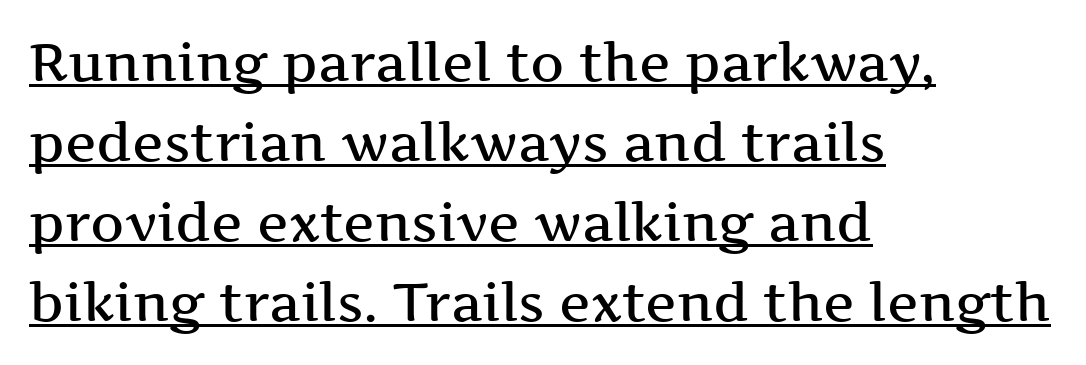
No extra tracking has been applied to these lines. Do the characters align in a grid? No, the font is proportional. The typography opts for an upright posture over an oblique one. This is serif lettering, the kind often seen in printed books. The ragged edge is on the right, which tells us the setting is flush left. The glyphs are accompanied by a horizontal stroke just below them.
